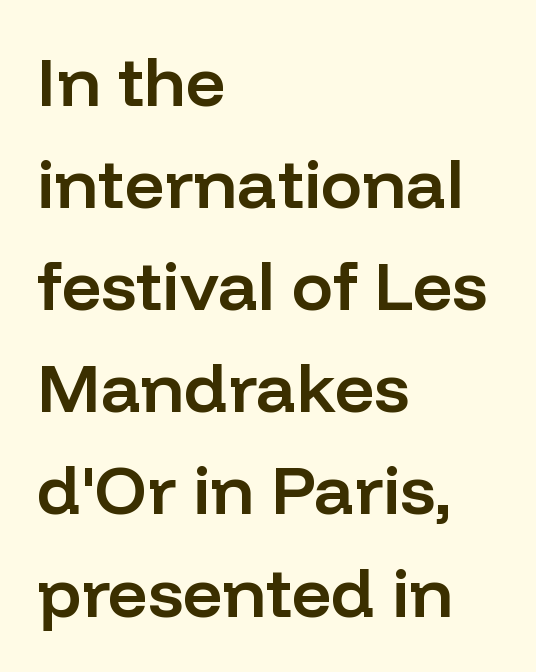
{"serif": "no", "italic": "no", "bold": "semi", "weight": "semibold", "width": "normal", "stroke_contrast": "low", "x_height": "medium", "monospaced": "no", "underline": "no", "align": "left", "line_spacing": "normal", "line_spacing_ratio": 1.48, "letter_spacing": "normal", "letter_spacing_em": 0.0, "glyph_px": 69}
